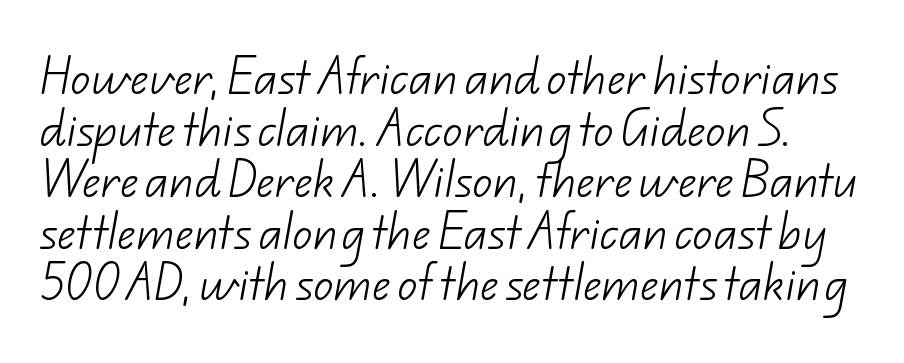
The leading is moderate, giving the passage an even texture. The face used here is rendered with its standard letterfit. Note: no serifs on the glyphs. Unmarked baselines from the first word to the last. The letters advance in unequal steps, a hallmark of proportional type.
